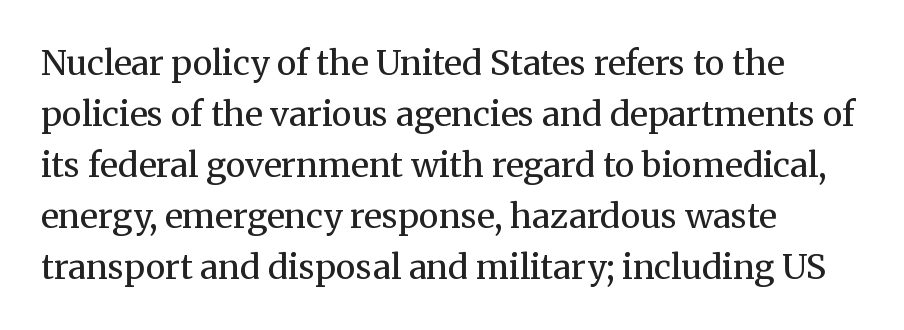
Q: Is the text bold? A: No.
Q: Is the text italic (slanted)? A: No, it is upright.
Q: Is the typeface a serif or a sans-serif typeface? A: Serif.
Q: Is the text underlined? A: No.
Q: How is the paragraph aligned? A: Left-aligned.
Q: Is the spacing between letters normal or unusually wide? A: Normal.
Q: Is the spacing between lines tight, normal or loose? A: Normal.
Q: Width (condensed, normal, or wide)? A: Normal.
Q: Stroke contrast? A: Medium.
Q: x-height? A: Medium.
Q: Monospaced? A: No.
